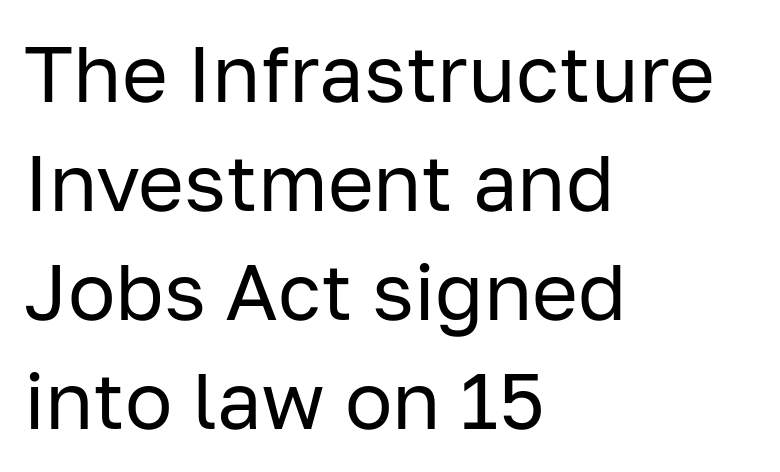
{"serif": "no", "italic": "no", "bold": "no", "weight": "regular", "width": "normal", "stroke_contrast": "low", "x_height": "medium", "monospaced": "no", "underline": "no", "align": "left", "line_spacing": "normal", "line_spacing_ratio": 1.38, "letter_spacing": "normal", "letter_spacing_em": 0.0, "glyph_px": 79}
